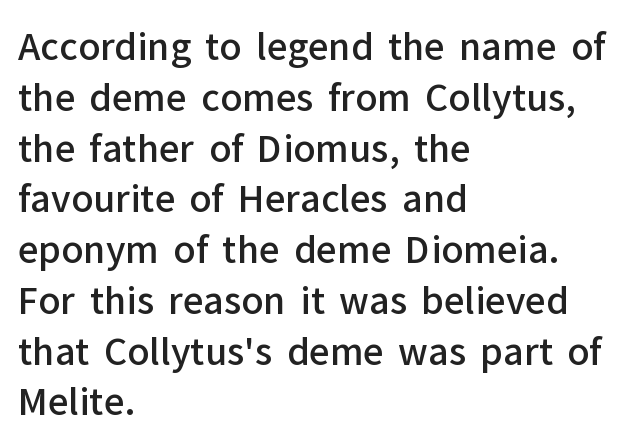
{"serif": "no", "italic": "no", "bold": "semi", "weight": "semibold", "width": "normal", "stroke_contrast": "low", "x_height": "medium", "monospaced": "no", "underline": "no", "align": "left", "line_spacing": "normal", "line_spacing_ratio": 1.41, "letter_spacing": "normal", "letter_spacing_em": 0.0, "glyph_px": 36}
